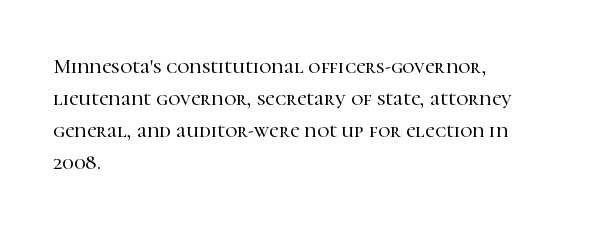
The image shows 21 px text type, upright; set left-aligned, normal line spacing (1.53x), normal letter spacing, not underlined.
